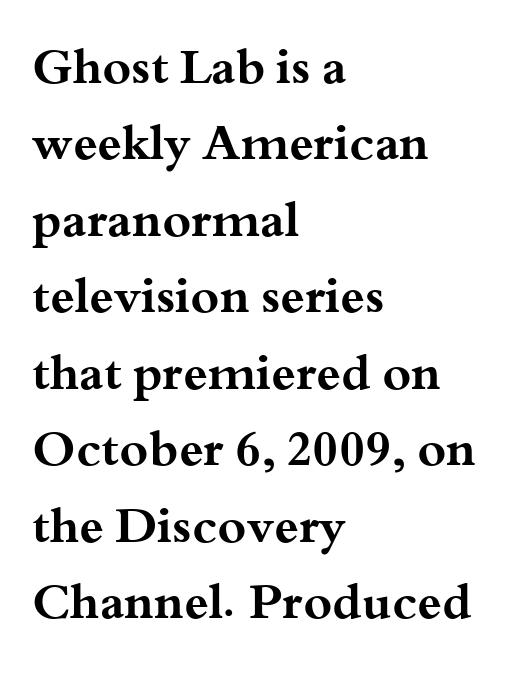
Q: Is the text bold? A: Yes.
Q: Is the text italic (slanted)? A: No, it is upright.
Q: Is the typeface a serif or a sans-serif typeface? A: Serif.
Q: Is the text underlined? A: No.
Q: How is the paragraph aligned? A: Left-aligned.
Q: Is the spacing between letters normal or unusually wide? A: Normal.
Q: Is the spacing between lines tight, normal or loose? A: Normal.
Q: Width (condensed, normal, or wide)? A: Wide.
Q: Stroke contrast? A: Medium.
Q: x-height? A: Small.
Q: Monospaced? A: No.
